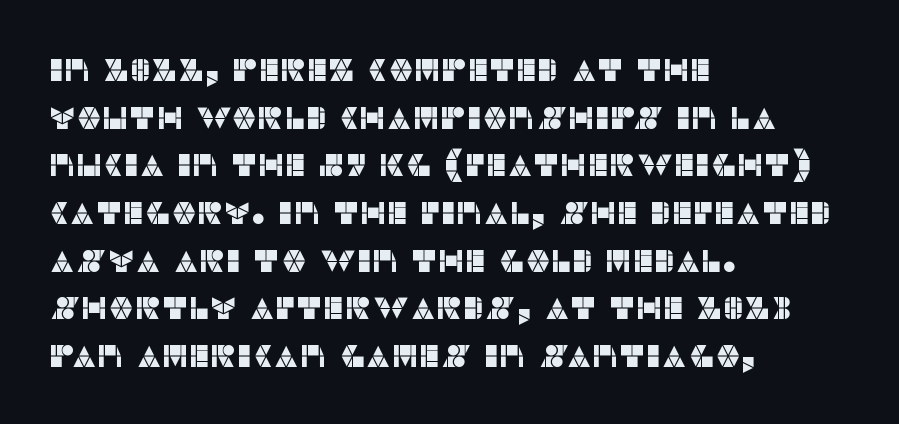
{"serif": "no", "italic": "no", "width": "normal", "stroke_contrast": "low", "x_height": "large", "monospaced": "no", "underline": "no", "align": "left", "line_spacing": "normal", "line_spacing_ratio": 1.49, "letter_spacing": "normal", "letter_spacing_em": 0.0, "glyph_px": 32}
